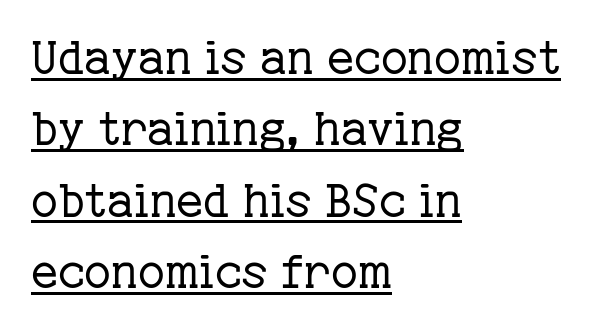
The image shows 46 px regular-weight serif type, upright; set left-aligned, normal line spacing (1.55x), normal letter spacing, underlined; low stroke contrast and a medium x-height.
